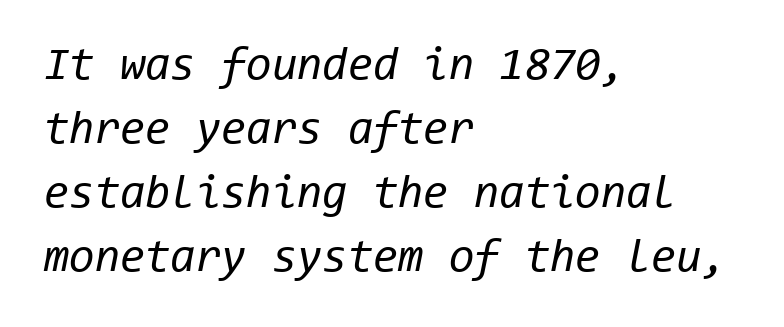
The image shows 46 px regular-weight type, italic (leaning right), monospaced; set left-aligned, normal line spacing (1.39x), normal letter spacing, not underlined; low stroke contrast and a medium x-height.
